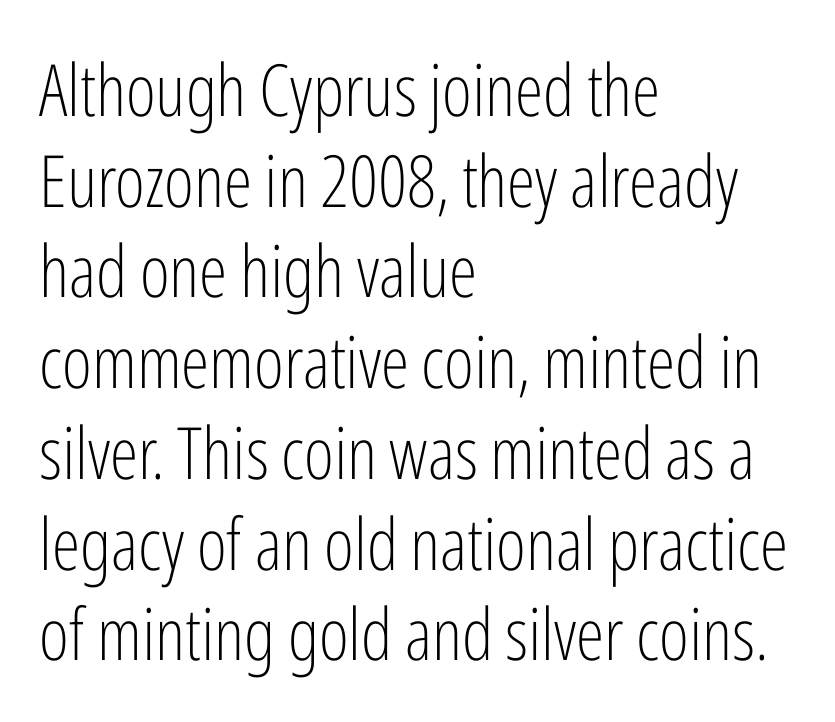
{"serif": "no", "italic": "no", "bold": "no", "weight": "light", "width": "condensed", "stroke_contrast": "low", "x_height": "medium", "monospaced": "no", "underline": "no", "align": "left", "line_spacing": "normal", "line_spacing_ratio": 1.26, "letter_spacing": "normal", "letter_spacing_em": 0.0, "glyph_px": 72}
